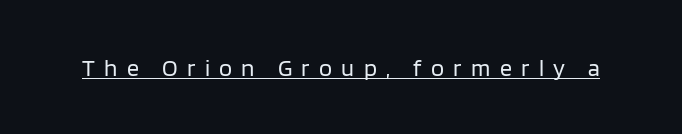
{"italic": "no", "bold": "no", "underline": "yes", "letter_spacing": "wide", "letter_spacing_em": 0.39, "glyph_px": 24}
